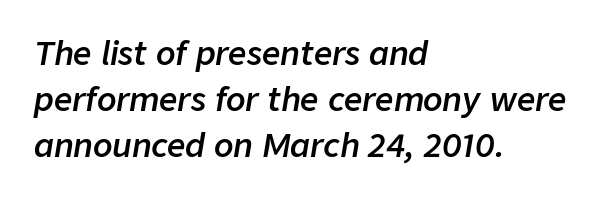
Q: Is the text bold? A: Semi-bold.
Q: Is the text italic (slanted)? A: Yes, it leans right by about 9 degrees.
Q: Is the text underlined? A: No.
Q: How is the paragraph aligned? A: Left-aligned.
Q: Is the spacing between letters normal or unusually wide? A: Normal.
Q: Is the spacing between lines tight, normal or loose? A: Normal.
Q: Width (condensed, normal, or wide)? A: Normal.
Q: Stroke contrast? A: Low.
Q: x-height? A: Medium.
Q: Monospaced? A: No.
